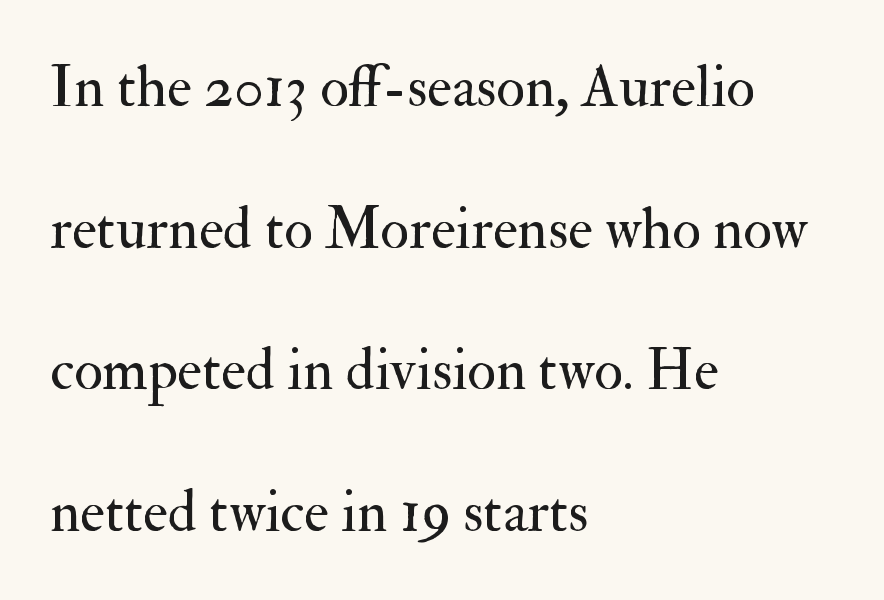
Q: Is the text bold? A: No.
Q: Is the text italic (slanted)? A: No, it is upright.
Q: Is the typeface a serif or a sans-serif typeface? A: Serif.
Q: Is the text underlined? A: No.
Q: How is the paragraph aligned? A: Left-aligned.
Q: Is the spacing between letters normal or unusually wide? A: Normal.
Q: Is the spacing between lines tight, normal or loose? A: Loose.
Q: Width (condensed, normal, or wide)? A: Normal.
Q: Stroke contrast? A: Medium.
Q: x-height? A: Small.
Q: Monospaced? A: No.
